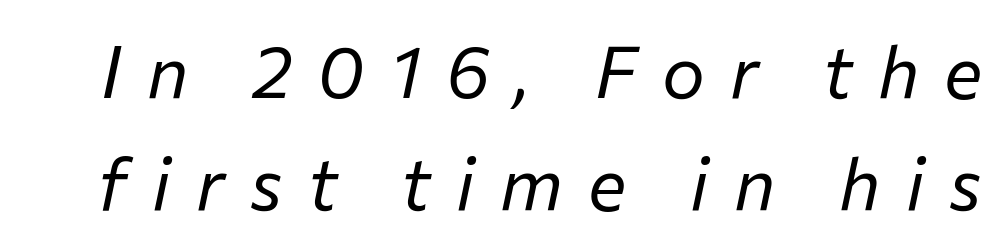
{"italic": "yes", "lean": "right", "slant_degrees": 12, "bold": "no", "weight": "regular", "width": "normal", "stroke_contrast": "low", "x_height": "medium", "monospaced": "no", "underline": "no", "line_spacing": "normal", "line_spacing_ratio": 1.56, "letter_spacing": "wide", "letter_spacing_em": 0.35, "glyph_px": 72}
